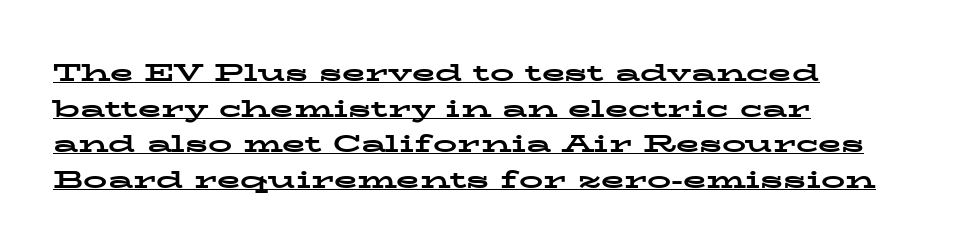
The image shows 24 px bold type, upright; set left-aligned, normal line spacing (1.48x), normal letter spacing, underlined.
